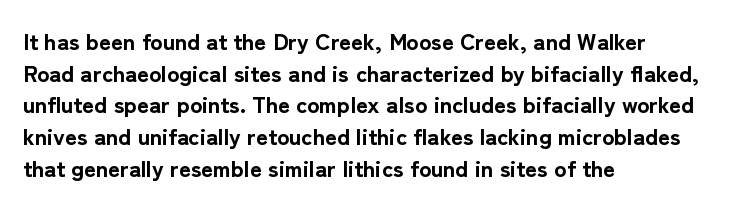
The image shows 23 px bold type, upright; set left-aligned, normal line spacing (1.38x), normal letter spacing, not underlined.
